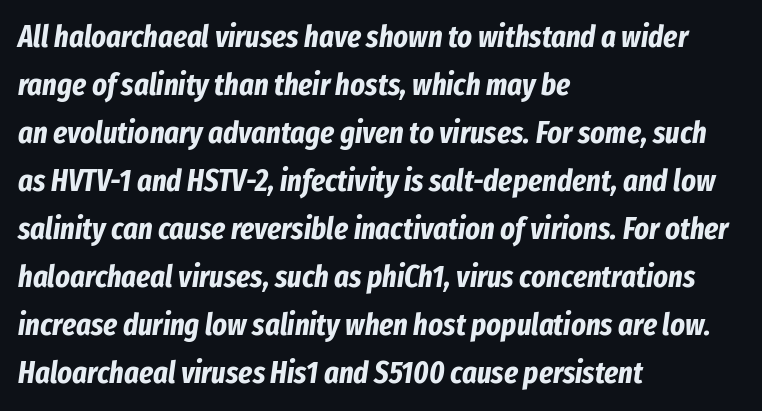
Here the glyphs are tracked normally, forming tight word shapes. The compositor pushed each line to the left boundary. Clear beneath every line of the passage. A dark, heavy texture on the line: the type is bold.
